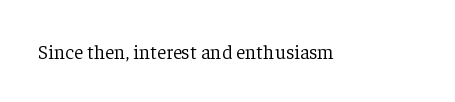
Q: Is the text bold? A: No.
Q: Is the text italic (slanted)? A: No, it is upright.
Q: Is the text underlined? A: No.
Q: Is the spacing between letters normal or unusually wide? A: Normal.
